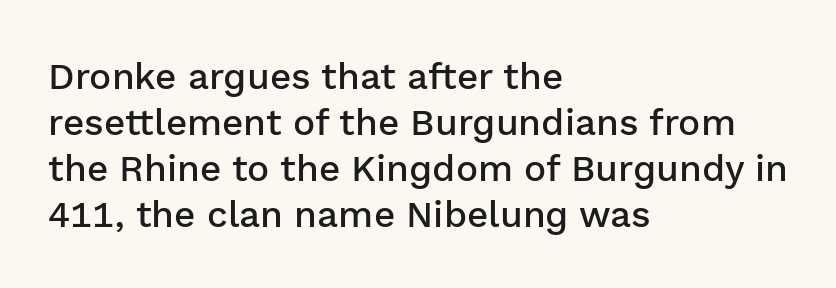
{"serif": "no", "italic": "no", "bold": "semi", "weight": "semibold", "width": "normal", "stroke_contrast": "low", "x_height": "medium", "monospaced": "no", "underline": "no", "align": "left", "line_spacing_ratio": 1.24, "letter_spacing": "normal", "letter_spacing_em": 0.0, "glyph_px": 37}
